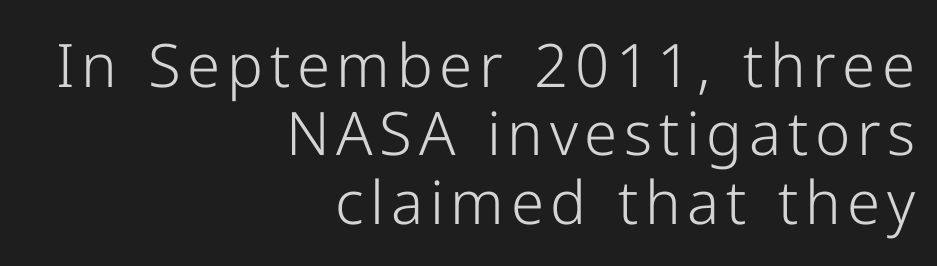
This sample is right-justified, so line beginnings fall wherever the words allow. This block would grow much taller if given ordinary leading; it's compressed now. A quiet, ordinary-to-light weight characterises the typeface. Ascenders rise straight up at ninety degrees. Here the designer chose a conventional face with non-uniform glyph widths. Clear beneath every line of the passage.
